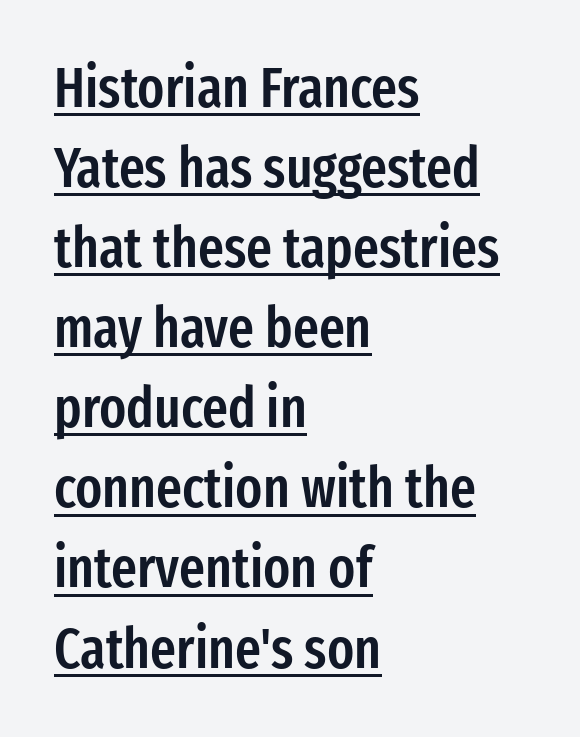
Q: Is the text bold? A: Semi-bold.
Q: Is the text italic (slanted)? A: No, it is upright.
Q: Is the typeface a serif or a sans-serif typeface? A: Sans-serif.
Q: Is the text underlined? A: Yes.
Q: How is the paragraph aligned? A: Left-aligned.
Q: Is the spacing between letters normal or unusually wide? A: Normal.
Q: Is the spacing between lines tight, normal or loose? A: Normal.
Q: Width (condensed, normal, or wide)? A: Condensed.
Q: Stroke contrast? A: Low.
Q: x-height? A: Medium.
Q: Monospaced? A: No.
